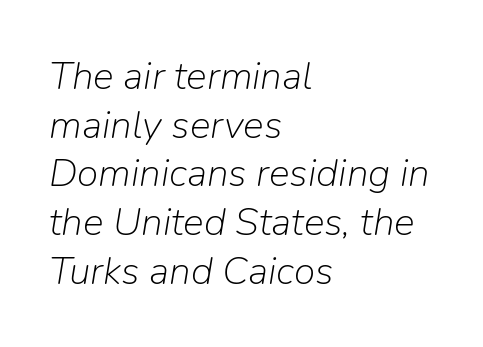
{"italic": "yes", "lean": "right", "slant_degrees": 9, "bold": "no", "weight": "light", "width": "normal", "stroke_contrast": "low", "x_height": "medium", "monospaced": "no", "underline": "no", "align": "left", "line_spacing": "normal", "line_spacing_ratio": 1.25, "letter_spacing": "normal", "letter_spacing_em": 0.0, "glyph_px": 39}
